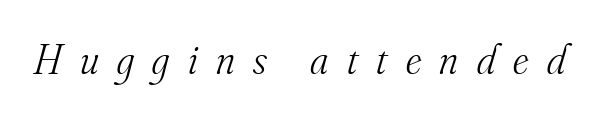
Nobody drew a line under any word here. You could only call the tracking loose — the letters float apart. The type family on display is of the serif kind. Heaviness? Minimal to ordinary, like unemphasized prose. The letters advance in unequal steps, a hallmark of proportional type.
